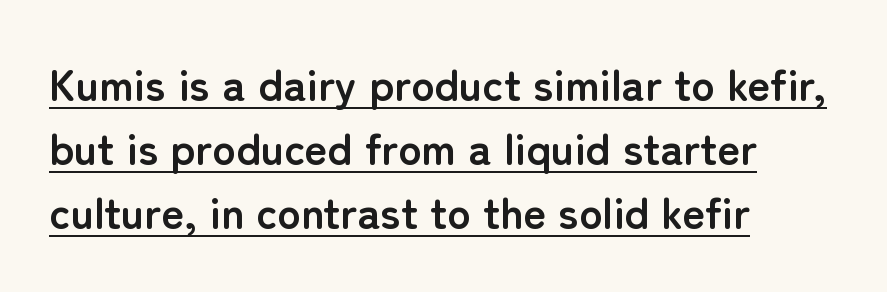
Q: Is the text bold? A: Yes.
Q: Is the text italic (slanted)? A: No, it is upright.
Q: Is the typeface a serif or a sans-serif typeface? A: Sans-serif.
Q: Is the text underlined? A: Yes.
Q: How is the paragraph aligned? A: Left-aligned.
Q: Is the spacing between letters normal or unusually wide? A: Normal.
Q: Is the spacing between lines tight, normal or loose? A: Normal.
Q: Width (condensed, normal, or wide)? A: Normal.
Q: Stroke contrast? A: Low.
Q: x-height? A: Medium.
Q: Monospaced? A: No.
